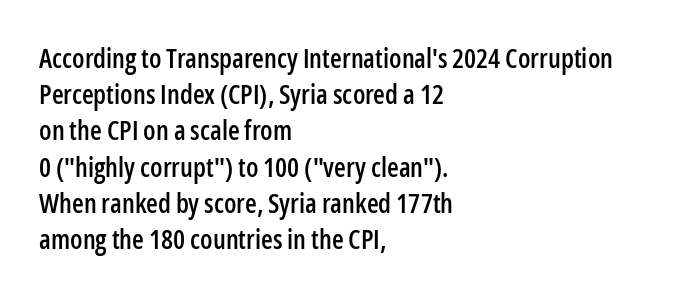
{"italic": "no", "underline": "no", "align": "left", "line_spacing": "normal", "line_spacing_ratio": 1.34, "letter_spacing": "normal", "letter_spacing_em": 0.0, "glyph_px": 27}
